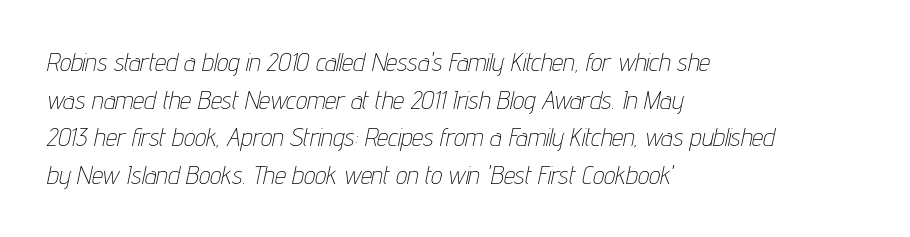
The image shows 25 px text type, italic (leaning right); set left-aligned, normal line spacing (1.51x), normal letter spacing, not underlined.
